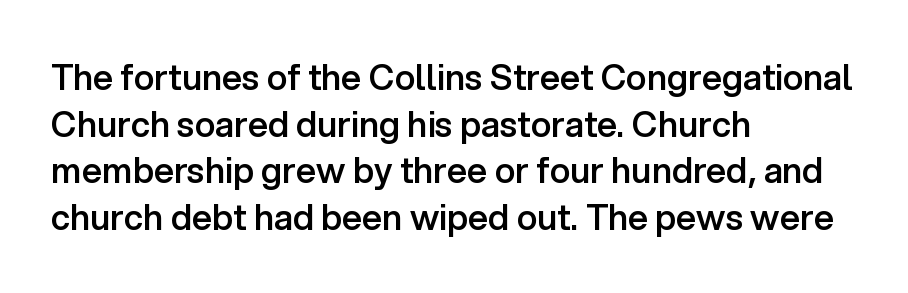
{"serif": "no", "italic": "no", "bold": "semi", "weight": "semibold", "width": "normal", "stroke_contrast": "low", "x_height": "medium", "monospaced": "no", "underline": "no", "align": "left", "line_spacing": "normal", "line_spacing_ratio": 1.33, "letter_spacing": "normal", "letter_spacing_em": 0.0, "glyph_px": 35}
